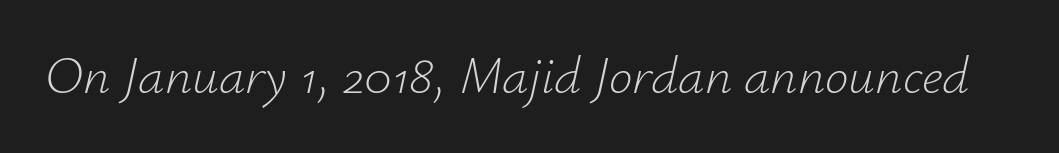
Q: Is the text bold? A: No.
Q: Is the text italic (slanted)? A: Yes, it leans right by about 12 degrees.
Q: Is the text underlined? A: No.
Q: Is the spacing between letters normal or unusually wide? A: Normal.
Q: Width (condensed, normal, or wide)? A: Normal.
Q: Stroke contrast? A: Low.
Q: x-height? A: Small.
Q: Monospaced? A: No.
